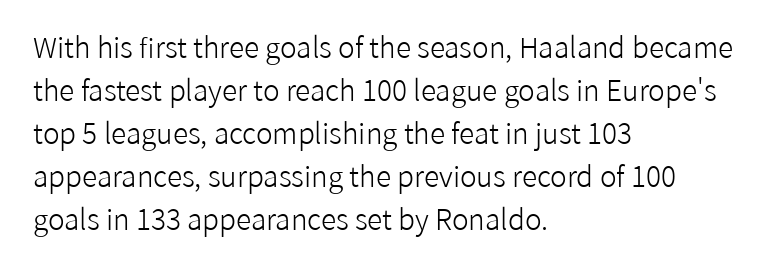
Q: Is the text bold? A: No.
Q: Is the text italic (slanted)? A: No, it is upright.
Q: Is the typeface a serif or a sans-serif typeface? A: Sans-serif.
Q: Is the text underlined? A: No.
Q: How is the paragraph aligned? A: Left-aligned.
Q: Is the spacing between letters normal or unusually wide? A: Normal.
Q: Is the spacing between lines tight, normal or loose? A: Normal.
Q: Width (condensed, normal, or wide)? A: Normal.
Q: Stroke contrast? A: Low.
Q: x-height? A: Medium.
Q: Monospaced? A: No.
